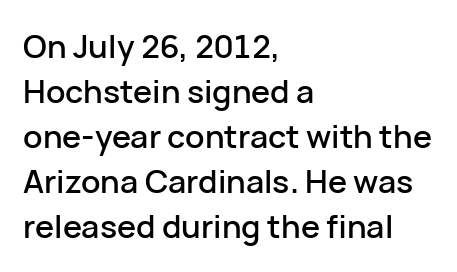
The image shows 32 px sans-serif type, upright; set left-aligned, normal line spacing (1.41x), normal letter spacing, not underlined; low stroke contrast and a medium x-height.
